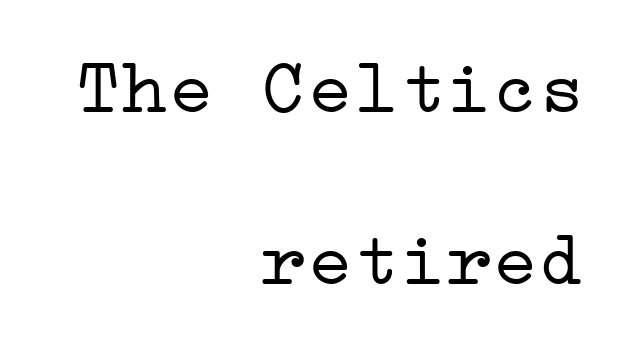
{"serif": "yes", "italic": "no", "bold": "no", "weight": "light", "width": "wide", "stroke_contrast": "low", "x_height": "medium", "underline": "no", "align": "right", "line_spacing": "loose", "line_spacing_ratio": 2.24, "letter_spacing": "normal", "letter_spacing_em": 0.0, "glyph_px": 77}
